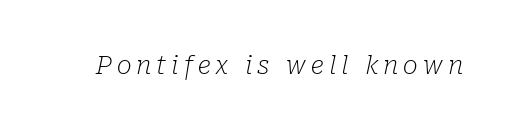
The image shows 25 px text type, italic (leaning right); set unusually wide letter spacing (+0.2 em), not underlined.
